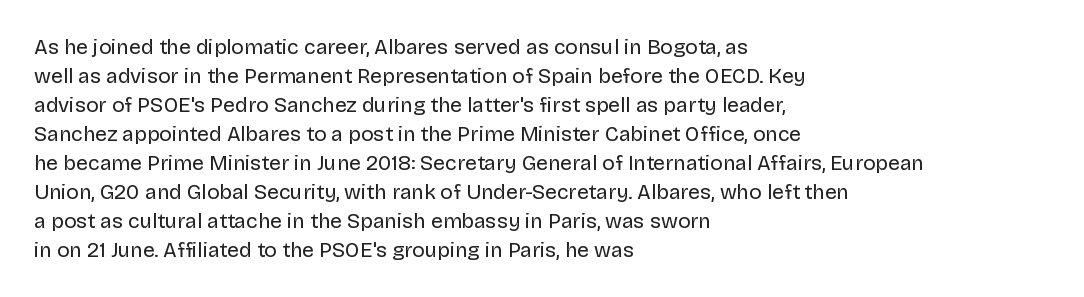
Letters rest on an invisible, unmarked baseline. Heaviness? Minimal to ordinary, like unemphasized prose. The rendering anchors every line to the left-hand side. The line-height multiplier appears to be the usual default.
